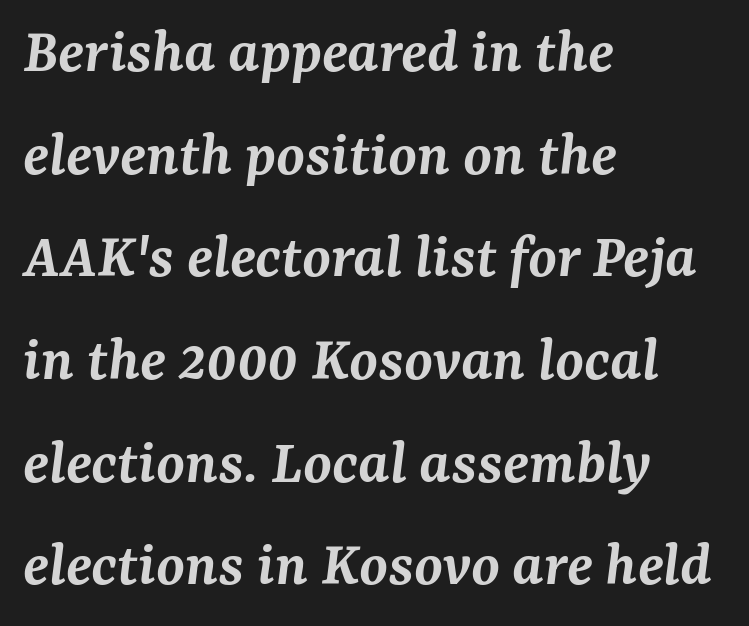
The image shows 65 px semibold serif type, italic (leaning right); set left-aligned, normal line spacing (1.58x), normal letter spacing, not underlined; medium stroke contrast and a medium x-height.
